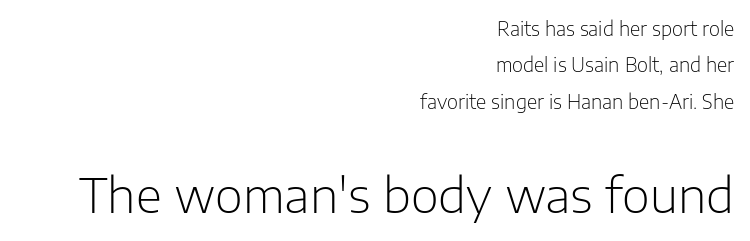
You can tell from the bare stems that sans-serif type was used. Spacing verdict: proportional, widths tailored to each character. Quick note: not italic, upright. Notice the wide empty band between every row — that's loose leading. No extra tracking has been applied to these lines.
